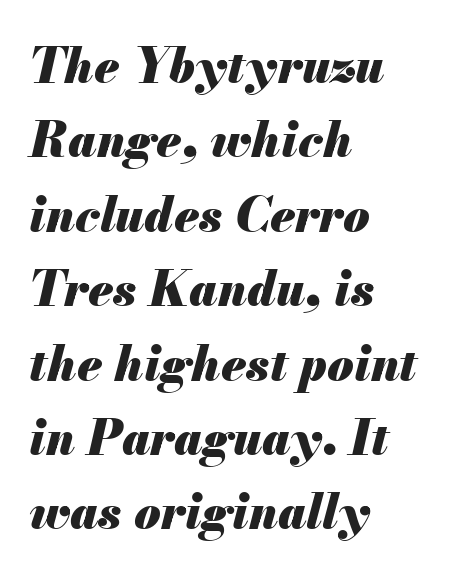
{"italic": "yes", "lean": "right", "slant_degrees": 13, "bold": "yes", "weight": "heavy", "width": "normal", "stroke_contrast": "medium", "x_height": "small", "monospaced": "no", "underline": "no", "align": "left", "line_spacing": "normal", "line_spacing_ratio": 1.55, "letter_spacing": "normal", "letter_spacing_em": 0.0, "glyph_px": 48}
